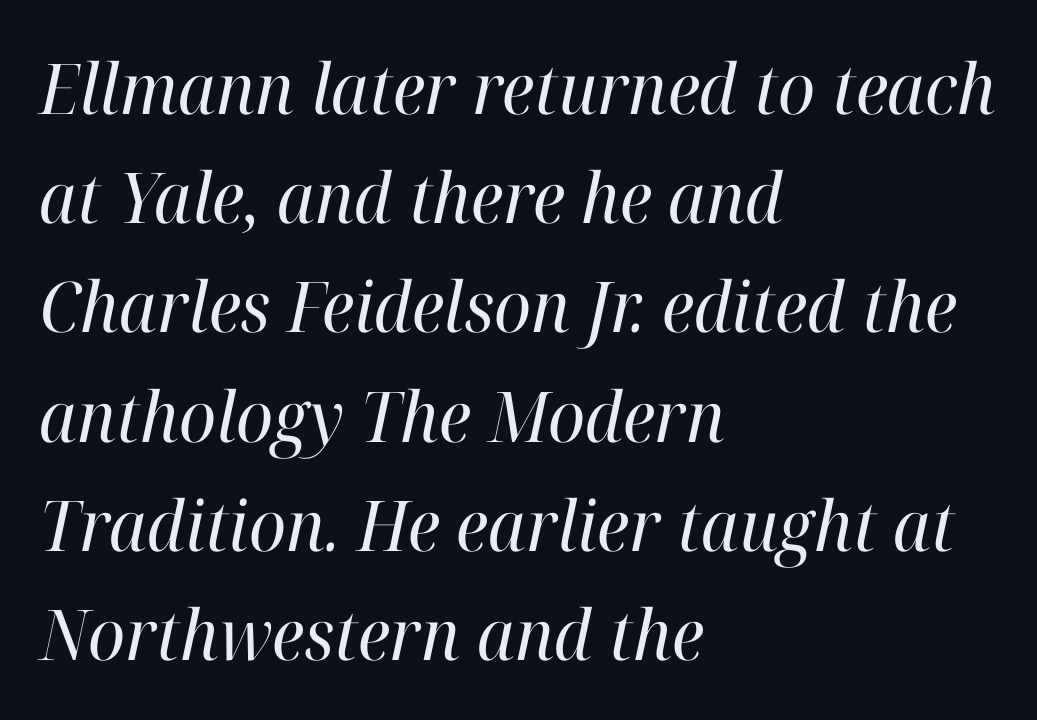
The image shows 70 px regular-weight serif type, italic (leaning right); set left-aligned, normal line spacing (1.56x), normal letter spacing, not underlined; high stroke contrast and a medium x-height.
